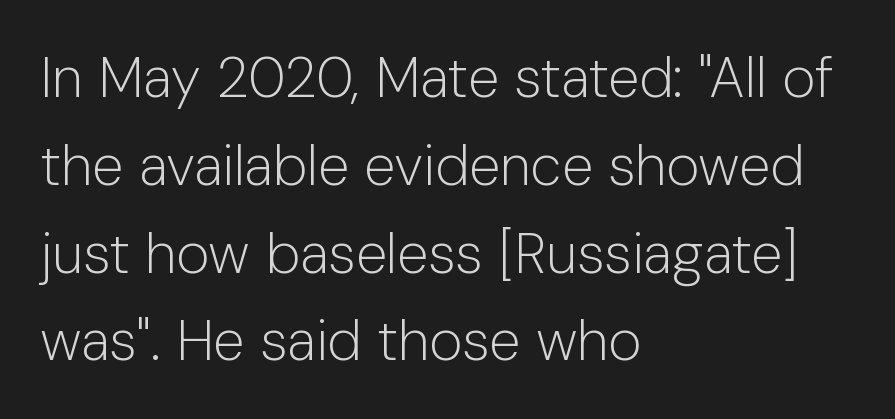
Q: Is the text bold? A: No.
Q: Is the text italic (slanted)? A: No, it is upright.
Q: Is the typeface a serif or a sans-serif typeface? A: Sans-serif.
Q: Is the text underlined? A: No.
Q: How is the paragraph aligned? A: Left-aligned.
Q: Is the spacing between letters normal or unusually wide? A: Normal.
Q: Is the spacing between lines tight, normal or loose? A: Normal.
Q: Width (condensed, normal, or wide)? A: Normal.
Q: Stroke contrast? A: Low.
Q: x-height? A: Medium.
Q: Monospaced? A: No.
